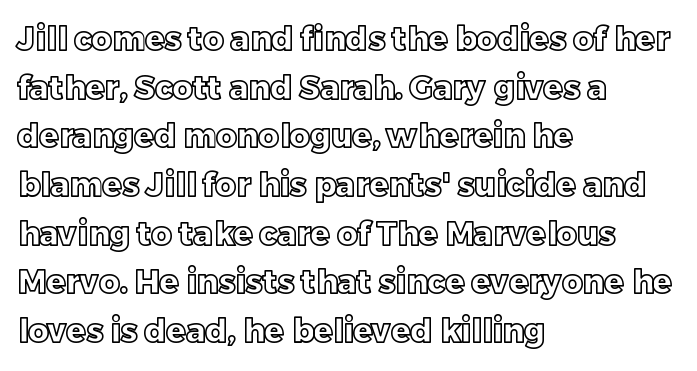
{"italic": "no", "width": "normal", "x_height": "large", "monospaced": "no", "underline": "no", "align": "left", "line_spacing": "normal", "line_spacing_ratio": 1.52, "letter_spacing": "normal", "letter_spacing_em": 0.0, "glyph_px": 32}
